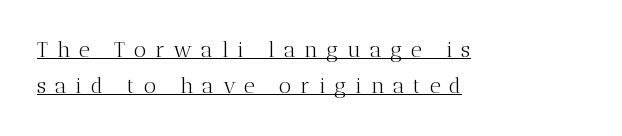
Q: Is the text bold? A: No.
Q: Is the text italic (slanted)? A: No, it is upright.
Q: Is the text underlined? A: Yes.
Q: How is the paragraph aligned? A: Left-aligned.
Q: Is the spacing between letters normal or unusually wide? A: Unusually wide.
